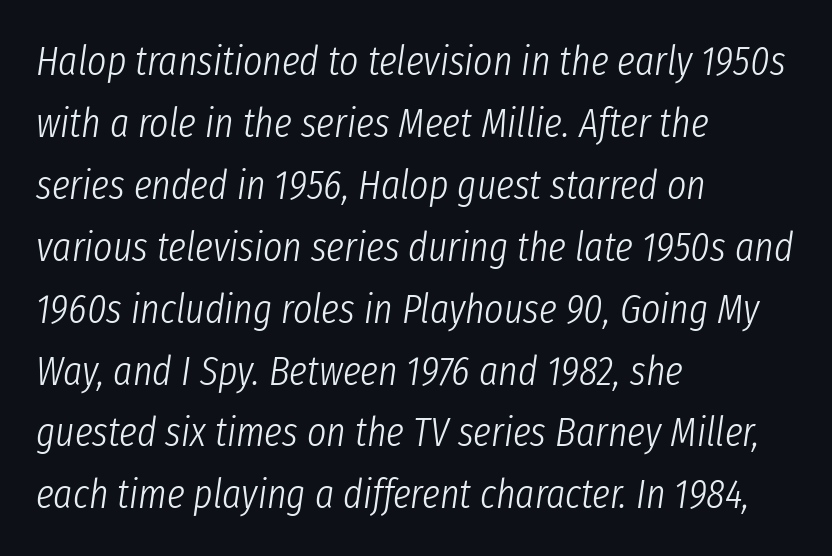
Q: Is the text bold? A: No.
Q: Is the text italic (slanted)? A: Yes, it leans right by about 8 degrees.
Q: Is the text underlined? A: No.
Q: How is the paragraph aligned? A: Left-aligned.
Q: Is the spacing between letters normal or unusually wide? A: Normal.
Q: Is the spacing between lines tight, normal or loose? A: Normal.
Q: Width (condensed, normal, or wide)? A: Condensed.
Q: Stroke contrast? A: Low.
Q: x-height? A: Medium.
Q: Monospaced? A: No.
